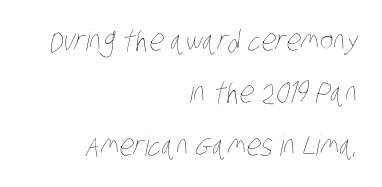
Q: Is the text bold? A: No.
Q: Is the text underlined? A: No.
Q: How is the paragraph aligned? A: Right-aligned.
Q: Is the spacing between letters normal or unusually wide? A: Normal.
Q: Width (condensed, normal, or wide)? A: Condensed.
Q: Stroke contrast? A: Low.
Q: x-height? A: Large.
Q: Monospaced? A: No.
